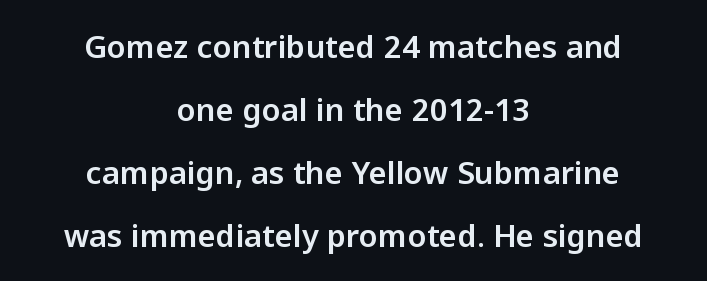
{"serif": "no", "italic": "no", "width": "normal", "stroke_contrast": "low", "x_height": "medium", "monospaced": "no", "underline": "no", "align": "center", "line_spacing": "loose", "line_spacing_ratio": 2.03, "letter_spacing": "normal", "letter_spacing_em": 0.0, "glyph_px": 31}
